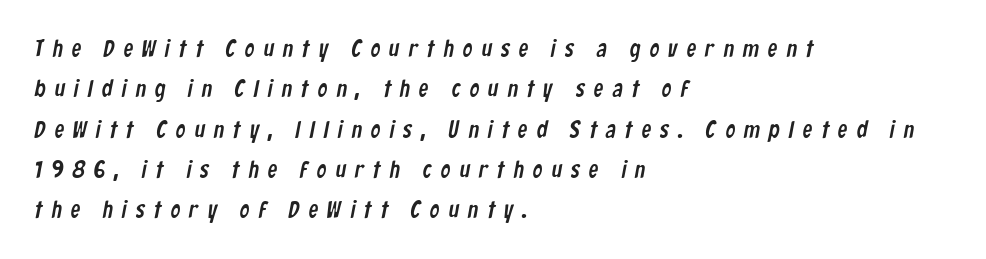
Q: Is the text underlined? A: No.
Q: How is the paragraph aligned? A: Left-aligned.
Q: Is the spacing between letters normal or unusually wide? A: Unusually wide.
Q: Is the spacing between lines tight, normal or loose? A: Normal.
